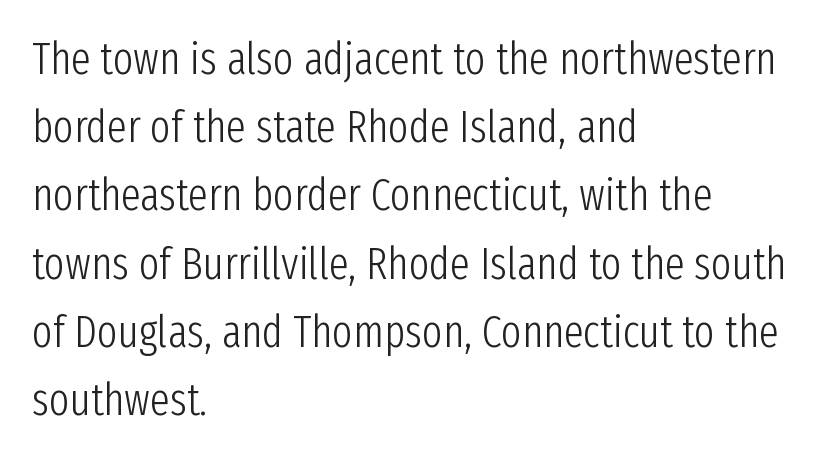
Q: Is the text bold? A: No.
Q: Is the text italic (slanted)? A: No, it is upright.
Q: Is the typeface a serif or a sans-serif typeface? A: Sans-serif.
Q: Is the text underlined? A: No.
Q: How is the paragraph aligned? A: Left-aligned.
Q: Is the spacing between letters normal or unusually wide? A: Normal.
Q: Is the spacing between lines tight, normal or loose? A: Normal.
Q: Width (condensed, normal, or wide)? A: Condensed.
Q: Stroke contrast? A: Low.
Q: x-height? A: Medium.
Q: Monospaced? A: No.
